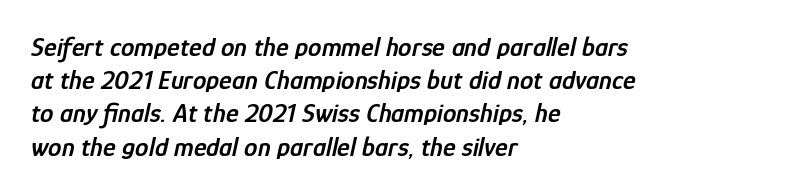
The face used here is a semibold: visibly heavier than regular, lighter than bold. Only glyphs here, with clear space below each row. Horizontal alignment here is leftward, the default for most running prose. Nobody touched the tracking dial on this one. Yep, that's italic — everything's leaning.
